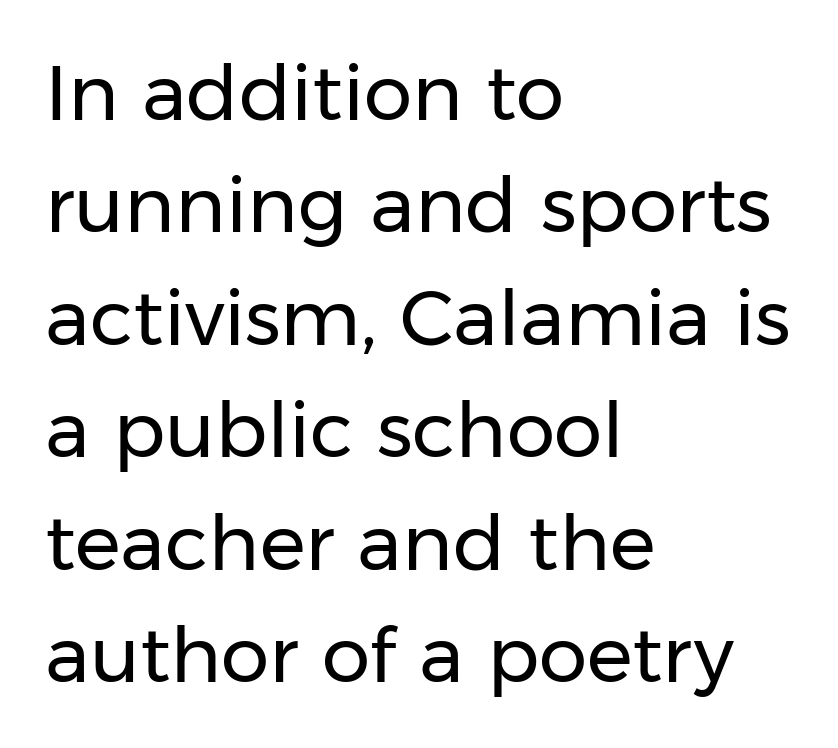
The image shows 77 px regular-weight sans-serif type, upright; set left-aligned, normal line spacing (1.46x), normal letter spacing, not underlined; low stroke contrast and a medium x-height.
